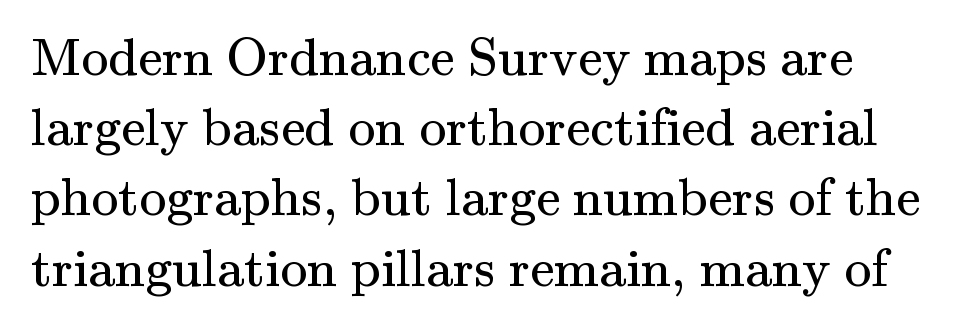
The image shows 54 px regular-weight serif type, upright; set normal line spacing (1.3x), normal letter spacing, not underlined; medium stroke contrast and a small x-height.
